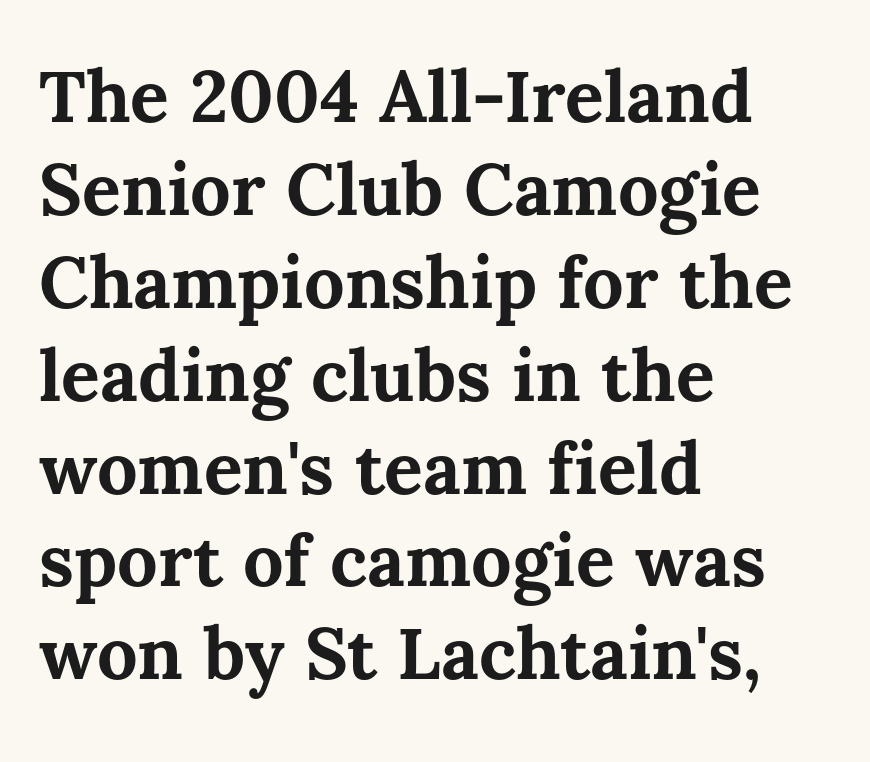
Q: Is the text bold? A: Yes.
Q: Is the text italic (slanted)? A: No, it is upright.
Q: Is the text underlined? A: No.
Q: How is the paragraph aligned? A: Left-aligned.
Q: Is the spacing between letters normal or unusually wide? A: Normal.
Q: Is the spacing between lines tight, normal or loose? A: Normal.
Q: Width (condensed, normal, or wide)? A: Normal.
Q: Stroke contrast? A: Medium.
Q: x-height? A: Medium.
Q: Monospaced? A: No.
